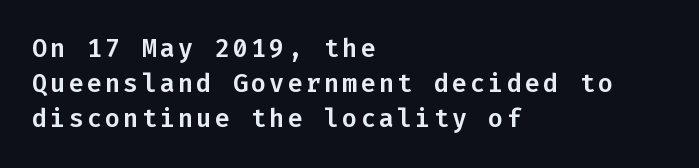
The image shows 25 px text type, upright; set left-aligned, normal line spacing (1.4x), not underlined.
